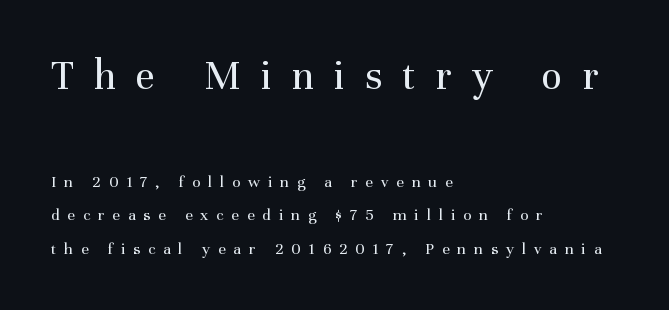
Q: Is the text bold? A: No.
Q: Is the text italic (slanted)? A: No, it is upright.
Q: Is the typeface a serif or a sans-serif typeface? A: Serif.
Q: Is the text underlined? A: No.
Q: How is the paragraph aligned? A: Left-aligned.
Q: Is the spacing between letters normal or unusually wide? A: Unusually wide.
Q: Is the spacing between lines tight, normal or loose? A: Loose.
Q: Which block of text is set in a larger size, the first (top) or the second (bottom)? A: The first (top) one.
Q: Width (condensed, normal, or wide)? A: Normal.
Q: Stroke contrast? A: Medium.
Q: x-height? A: Medium.
Q: Monospaced? A: No.
